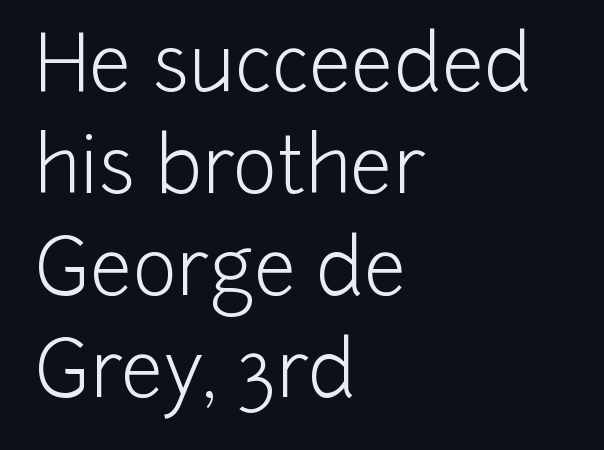
{"serif": "no", "italic": "no", "bold": "no", "weight": "light", "width": "normal", "stroke_contrast": "low", "x_height": "medium", "monospaced": "no", "underline": "no", "align": "left", "line_spacing": "normal", "line_spacing_ratio": 1.34, "letter_spacing": "normal", "letter_spacing_em": 0.0, "glyph_px": 76}
